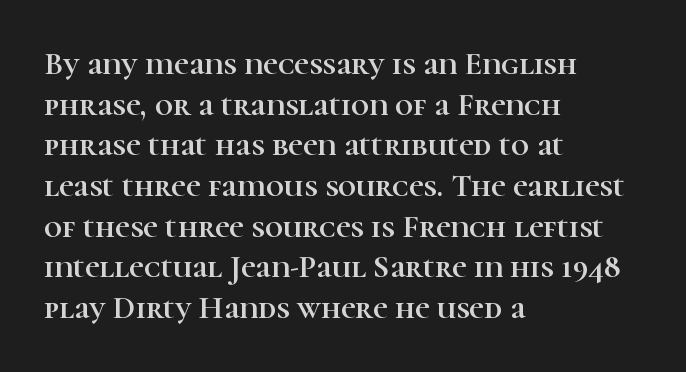
Q: Is the text italic (slanted)? A: No, it is upright.
Q: Is the typeface a serif or a sans-serif typeface? A: Serif.
Q: Is the text underlined? A: No.
Q: How is the paragraph aligned? A: Left-aligned.
Q: Is the spacing between letters normal or unusually wide? A: Normal.
Q: Is the spacing between lines tight, normal or loose? A: Normal.
Q: Width (condensed, normal, or wide)? A: Normal.
Q: Stroke contrast? A: High.
Q: x-height? A: Medium.
Q: Monospaced? A: No.
